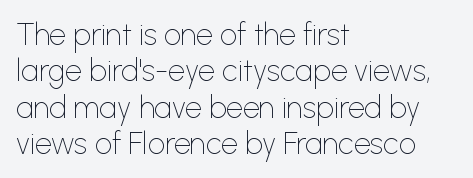
{"serif": "no", "italic": "no", "bold": "no", "weight": "thin", "width": "normal", "stroke_contrast": "low", "x_height": "medium", "monospaced": "no", "underline": "no", "align": "left", "line_spacing_ratio": 1.21, "letter_spacing": "normal", "letter_spacing_em": 0.0, "glyph_px": 30}
